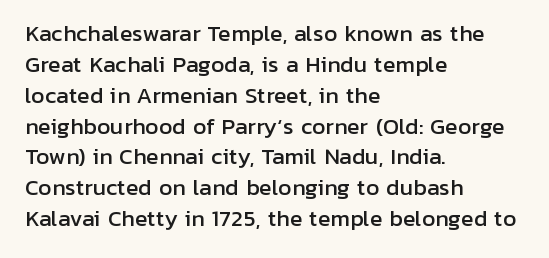
There is no visible air inserted between adjacent glyphs. Alignment: flush left. The words here are not underlined. The axis of the letterforms is exactly vertical. The designer left line spacing at the default.
